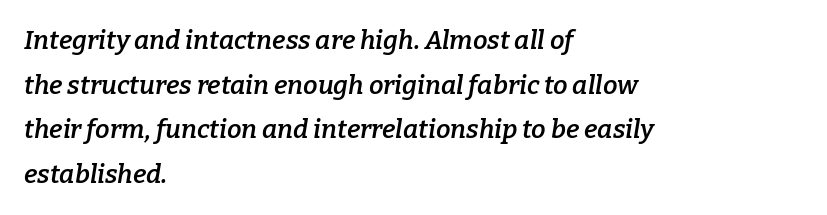
The image shows 26 px text type, italic (leaning right); set left-aligned, line spacing 1.72x, normal letter spacing, not underlined.
